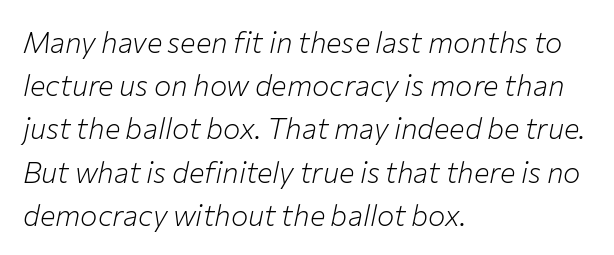
The image shows 29 px light type, italic (leaning right); set left-aligned, normal line spacing (1.49x), normal letter spacing, not underlined; low stroke contrast and a medium x-height.
